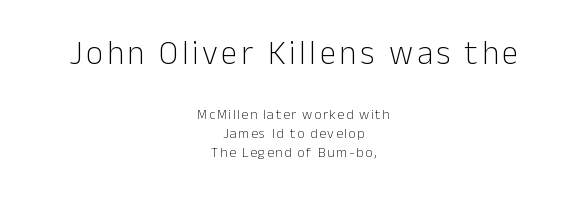
{"serif": "no", "italic": "no", "bold": "no", "weight": "light", "width": "normal", "stroke_contrast": "low", "x_height": "medium", "monospaced": "no", "underline": "no", "align": "center", "line_spacing": "normal", "line_spacing_ratio": 1.37, "larger_block": "first", "size_ratio": 2.36, "glyph_px": 33}
